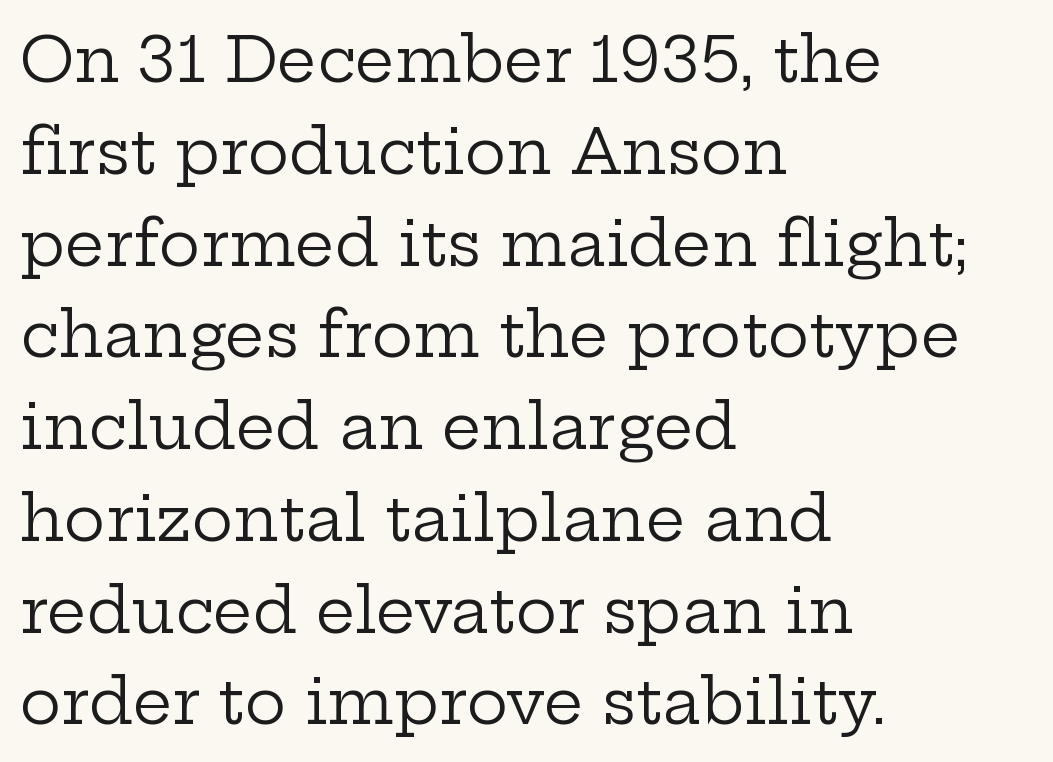
Evenly set lines give the paragraph a standard silhouette. The strip under each line holds only bare page. Yep, those are serifs on the letters. Does the copy run flush right? No — it runs flush left. These lines are rendered in a variable-pitch font. The characters are drawn with everyday or finer stroke widths.
